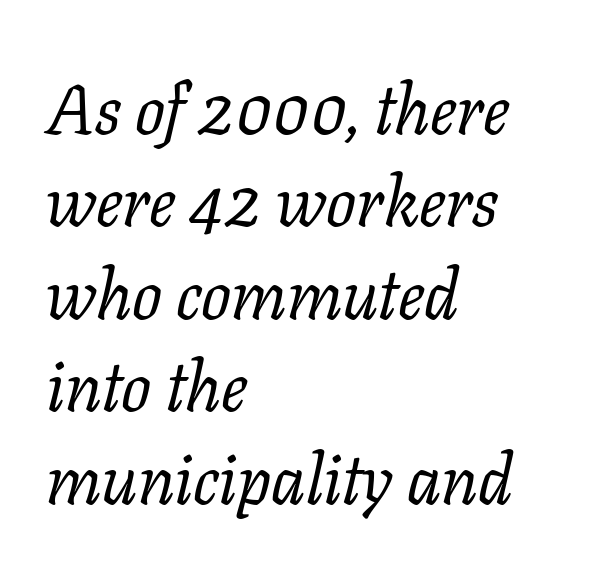
{"serif": "yes", "italic": "yes", "lean": "right", "slant_degrees": 11, "bold": "no", "weight": "regular", "width": "normal", "stroke_contrast": "low", "x_height": "medium", "monospaced": "no", "underline": "no", "align": "left", "line_spacing": "normal", "line_spacing_ratio": 1.32, "letter_spacing": "normal", "letter_spacing_em": 0.0, "glyph_px": 70}
